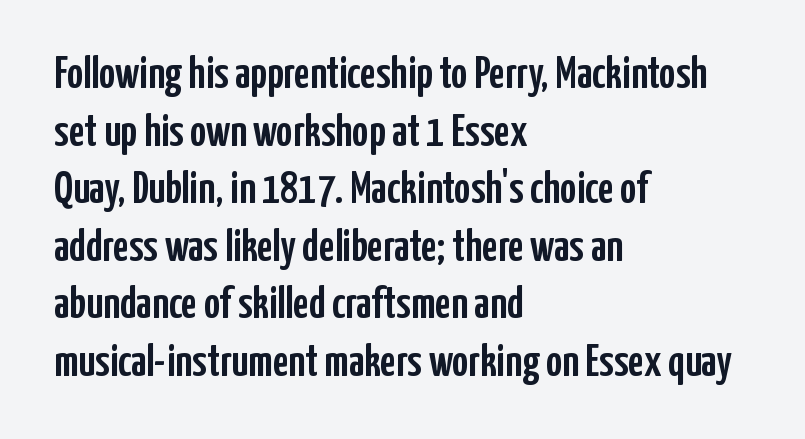
{"serif": "no", "italic": "no", "width": "condensed", "stroke_contrast": "low", "x_height": "medium", "monospaced": "no", "underline": "no", "align": "left", "line_spacing": "normal", "line_spacing_ratio": 1.28, "letter_spacing": "normal", "letter_spacing_em": 0.0, "glyph_px": 45}
